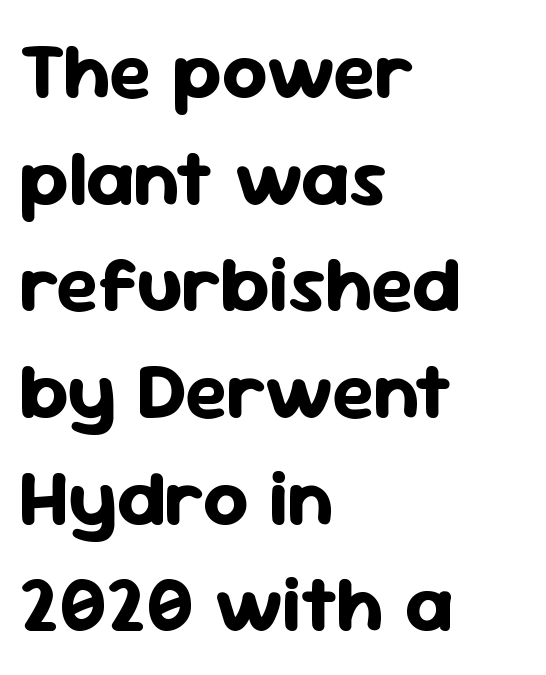
The rendering uses natural spacing where letterforms have individual widths. Characters remain perfectly vertical along every line. The horizontal fit of the characters is conventional and even. Interline gaps are of average width in this sample. Nobody drew a line under any word here.
